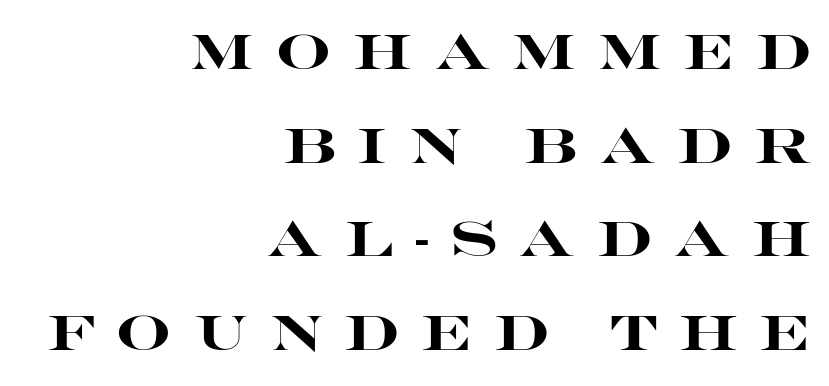
The image shows 49 px heavy, wide type, upright; set right-aligned, loose line spacing (1.91x), unusually wide letter spacing (+0.44 em), not underlined; high stroke contrast and a large x-height.
